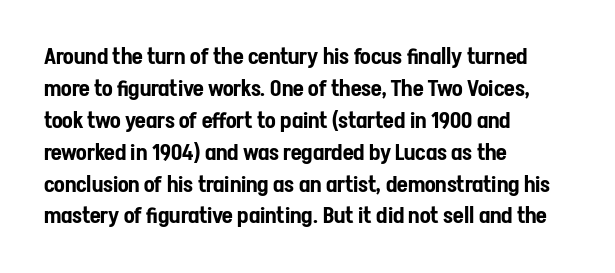
Q: Is the text italic (slanted)? A: No, it is upright.
Q: Is the text underlined? A: No.
Q: How is the paragraph aligned? A: Left-aligned.
Q: Is the spacing between letters normal or unusually wide? A: Normal.
Q: Is the spacing between lines tight, normal or loose? A: Normal.
